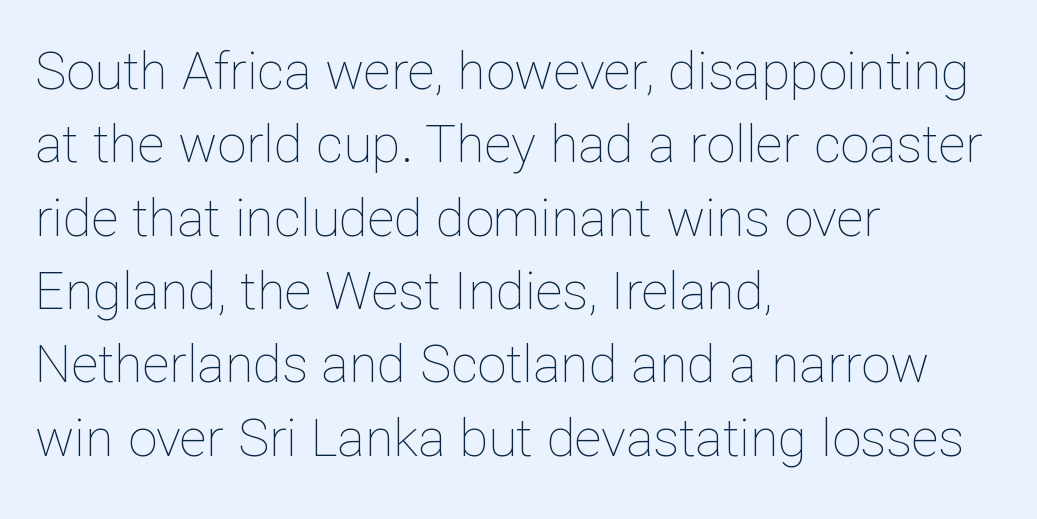
The image shows 52 px thin type, upright; set left-aligned, normal line spacing (1.41x), normal letter spacing, not underlined; low stroke contrast and a medium x-height.
